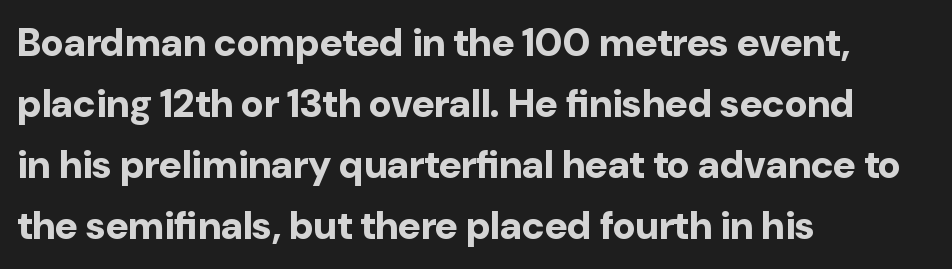
The image shows 39 px bold sans-serif type, upright; set left-aligned, normal line spacing (1.56x), normal letter spacing, not underlined; low stroke contrast and a medium x-height.
